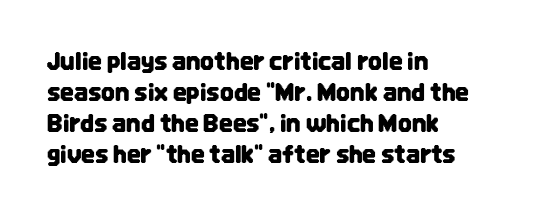
The image shows 24 px text type, upright; set left-aligned, normal line spacing (1.29x), normal letter spacing, not underlined.
